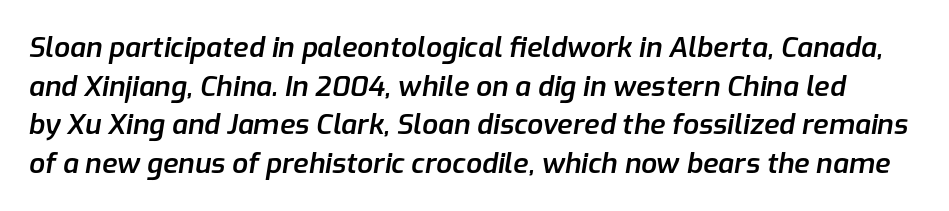
The image shows 28 px semibold type, italic (leaning right); set normal line spacing (1.38x), normal letter spacing, not underlined; low stroke contrast and a medium x-height.
